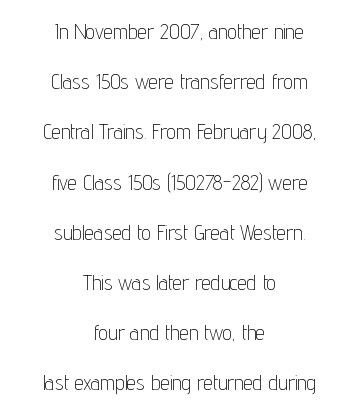
The image shows 21 px text type, upright; set centered, loose line spacing (2.39x), normal letter spacing, not underlined.
